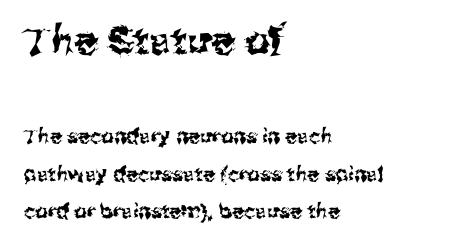
{"serif": "no", "italic": "no", "width": "normal", "stroke_contrast": "medium", "x_height": "medium", "monospaced": "no", "underline": "no", "align": "left", "line_spacing_ratio": 1.87, "letter_spacing": "normal", "letter_spacing_em": 0.0, "larger_block": "first", "size_ratio": 1.95, "glyph_px": 39}
